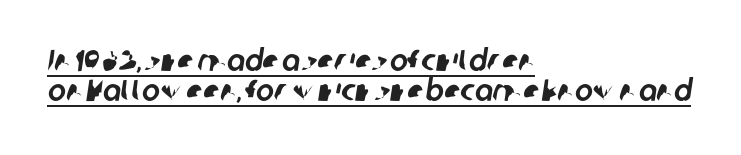
Beneath each row of characters lies a ruled line. Serifs: no, the terminals of the letterforms are clean. Horizontal alignment here is leftward, the default for most running prose. Words appear dense and cohesive because spacing is normal. The lines are packed closely together with very little leading. Looks like regular typesetting: each glyph gets only the width it needs.
